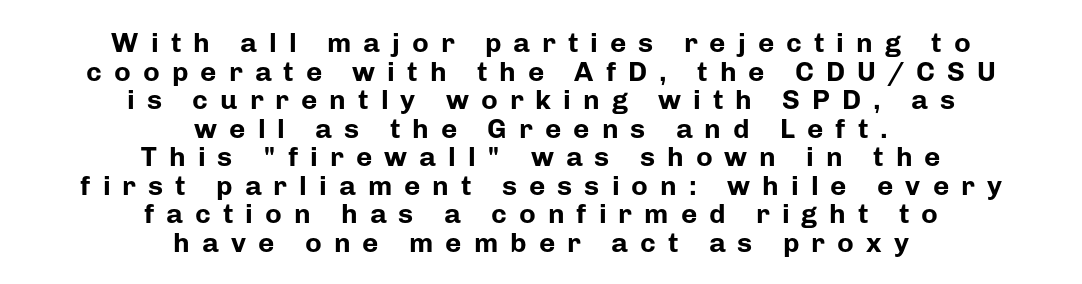
The image shows 28 px bold sans-serif type, upright; set centered, tight line spacing (1.02x), unusually wide letter spacing (+0.43 em), not underlined; low stroke contrast and a medium x-height.
